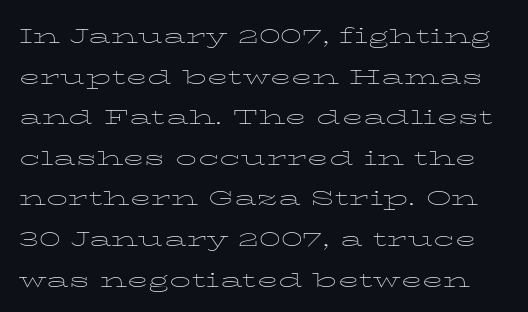
The image shows 28 px thin, wide type, upright; set normal line spacing (1.45x), normal letter spacing, not underlined; low stroke contrast and a medium x-height.
